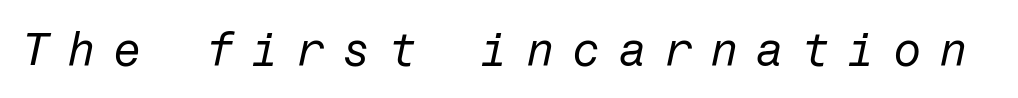
The image shows 46 px regular-weight type, italic (leaning right); set unusually wide letter spacing (+0.38 em), not underlined; low stroke contrast and a medium x-height.
